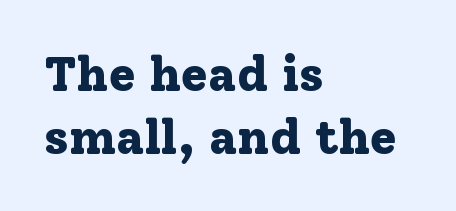
Q: Is the text bold? A: Yes.
Q: Is the text italic (slanted)? A: No, it is upright.
Q: Is the typeface a serif or a sans-serif typeface? A: Serif.
Q: Is the text underlined? A: No.
Q: How is the paragraph aligned? A: Left-aligned.
Q: Is the spacing between letters normal or unusually wide? A: Normal.
Q: Is the spacing between lines tight, normal or loose? A: Normal.
Q: Width (condensed, normal, or wide)? A: Normal.
Q: Stroke contrast? A: Low.
Q: x-height? A: Medium.
Q: Monospaced? A: No.
